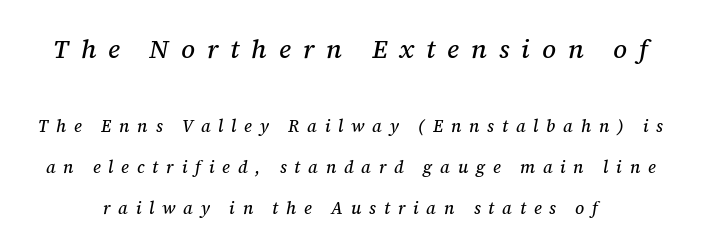
Decoration check: the copy has no underline. The upper block of text is set noticeably larger than the block beneath it. The axis of the letterforms is tilted away from vertical. Compared with typical paragraphs, the rows here are farther apart. Characters follow at a spacing far wider than the type designer built in.
